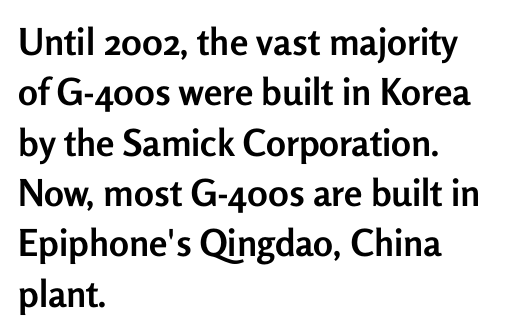
Q: Is the text bold? A: Yes.
Q: Is the text italic (slanted)? A: No, it is upright.
Q: Is the typeface a serif or a sans-serif typeface? A: Sans-serif.
Q: Is the text underlined? A: No.
Q: How is the paragraph aligned? A: Left-aligned.
Q: Is the spacing between letters normal or unusually wide? A: Normal.
Q: Is the spacing between lines tight, normal or loose? A: Normal.
Q: Width (condensed, normal, or wide)? A: Normal.
Q: Stroke contrast? A: Low.
Q: x-height? A: Medium.
Q: Monospaced? A: No.
